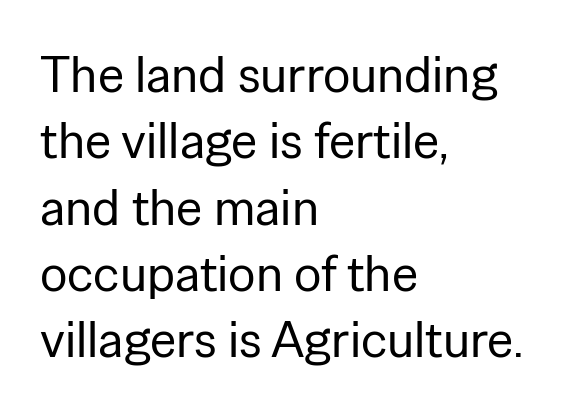
Baseline-to-baseline distance is the conventional proportion of letter height. Descenders are the only things crossing below the line. The font family rendered here belongs to the sans-serif group. The font is comparable to plain body text, perhaps lighter. Posture: upright roman. Horizontally, the lines are justified to the leading edge only.
